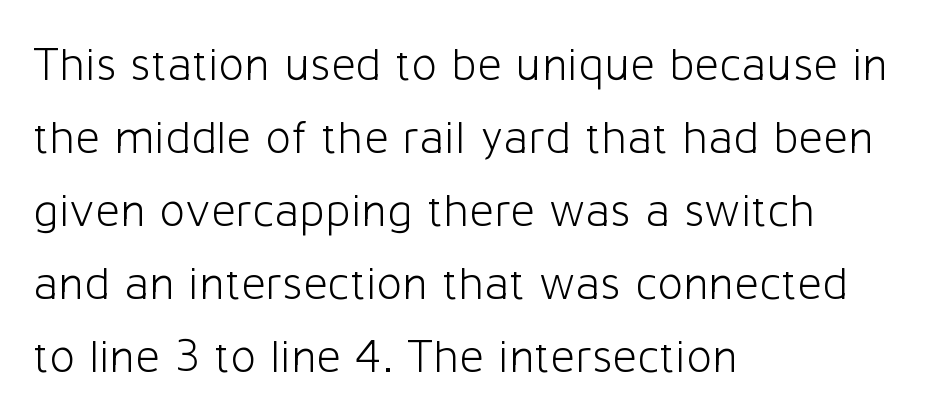
Q: Is the text bold? A: No.
Q: Is the text italic (slanted)? A: No, it is upright.
Q: Is the typeface a serif or a sans-serif typeface? A: Sans-serif.
Q: Is the text underlined? A: No.
Q: How is the paragraph aligned? A: Left-aligned.
Q: Is the spacing between letters normal or unusually wide? A: Normal.
Q: Is the spacing between lines tight, normal or loose? A: Normal.
Q: Width (condensed, normal, or wide)? A: Normal.
Q: Stroke contrast? A: Low.
Q: x-height? A: Medium.
Q: Monospaced? A: No.
